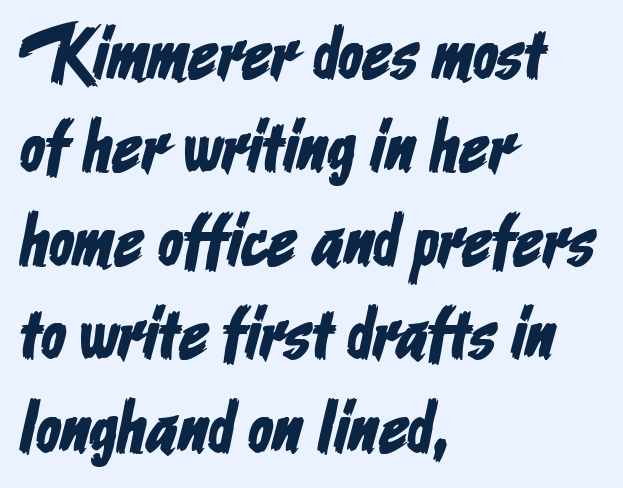
The image shows 73 px condensed sans-serif type; set left-aligned, normal line spacing (1.28x), normal letter spacing, not underlined; low stroke contrast and a medium x-height.
